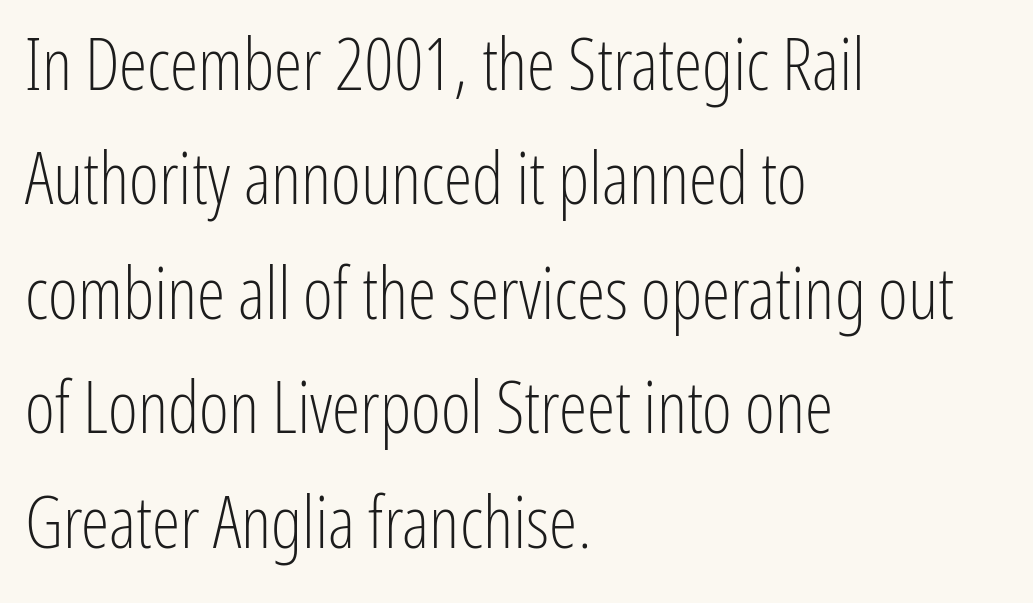
{"serif": "no", "italic": "no", "bold": "no", "weight": "light", "width": "condensed", "stroke_contrast": "low", "x_height": "medium", "monospaced": "no", "underline": "no", "align": "left", "line_spacing": "normal", "line_spacing_ratio": 1.59, "letter_spacing": "normal", "letter_spacing_em": 0.0, "glyph_px": 72}
